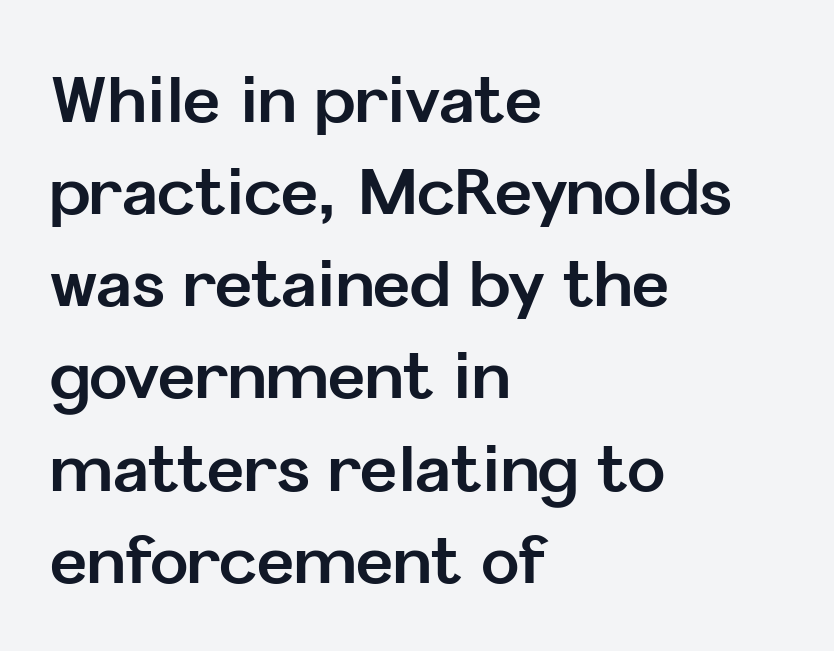
Note: no serifs on the glyphs. The rendering uses natural spacing where letterforms have individual widths. Successive baselines arrive at the customary interval. Leftover space on each line is placed entirely after the last word.
